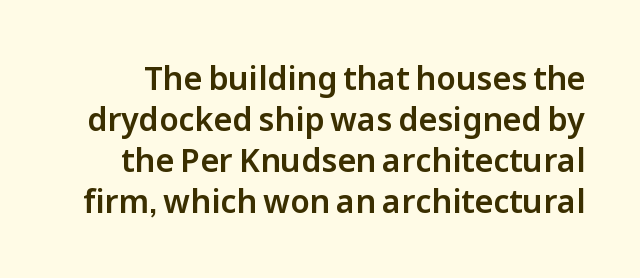
{"serif": "no", "italic": "no", "width": "normal", "stroke_contrast": "low", "x_height": "medium", "monospaced": "no", "underline": "no", "line_spacing": "normal", "line_spacing_ratio": 1.28, "letter_spacing": "normal", "letter_spacing_em": 0.0, "glyph_px": 32}
